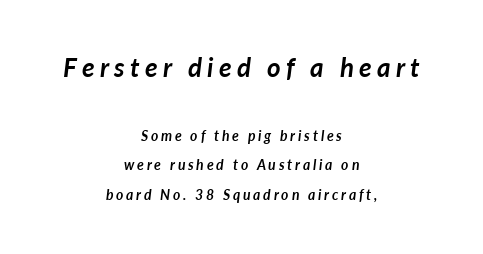
Q: Is the text bold? A: Yes.
Q: Is the text italic (slanted)? A: Yes, it leans right by about 7 degrees.
Q: Is the text underlined? A: No.
Q: How is the paragraph aligned? A: Centered.
Q: Is the spacing between letters normal or unusually wide? A: Unusually wide.
Q: Is the spacing between lines tight, normal or loose? A: Loose.
Q: Which block of text is set in a larger size, the first (top) or the second (bottom)? A: The first (top) one.
